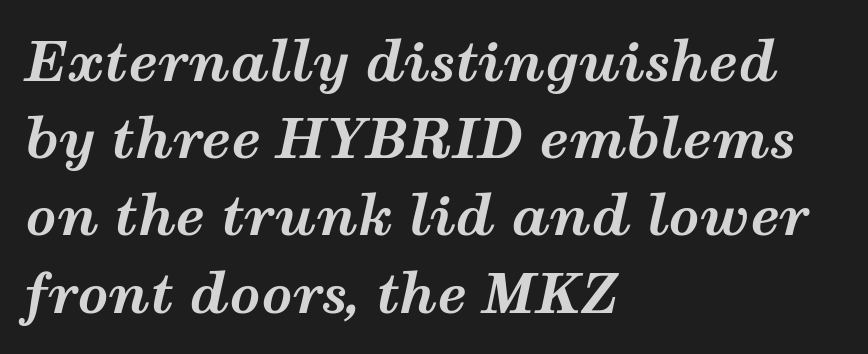
Q: Is the text bold? A: Yes.
Q: Is the text italic (slanted)? A: Yes, it leans right by about 12 degrees.
Q: Is the text underlined? A: No.
Q: How is the paragraph aligned? A: Left-aligned.
Q: Is the spacing between letters normal or unusually wide? A: Normal.
Q: Is the spacing between lines tight, normal or loose? A: Normal.
Q: Width (condensed, normal, or wide)? A: Wide.
Q: Stroke contrast? A: Medium.
Q: x-height? A: Medium.
Q: Monospaced? A: No.
